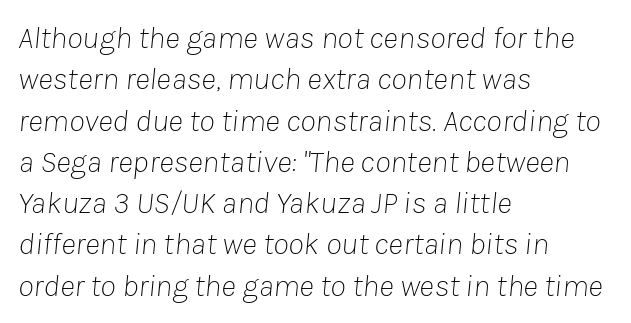
{"italic": "yes", "lean": "right", "slant_degrees": 8, "bold": "no", "weight": "thin", "width": "normal", "stroke_contrast": "low", "x_height": "medium", "monospaced": "no", "underline": "no", "align": "left", "line_spacing": "normal", "line_spacing_ratio": 1.29, "letter_spacing": "normal", "letter_spacing_em": 0.0, "glyph_px": 32}
